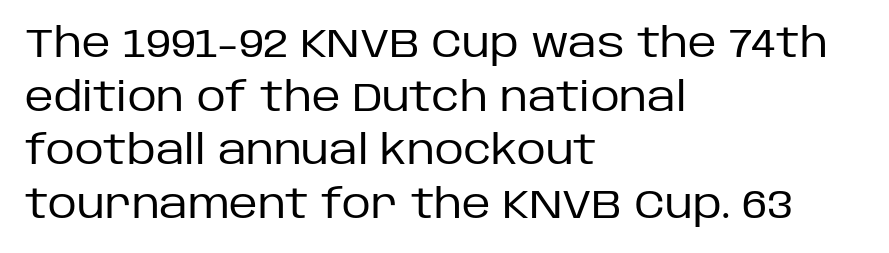
The image shows 40 px regular-weight sans-serif type, upright; set left-aligned, normal line spacing (1.34x), normal letter spacing, not underlined; low stroke contrast and a large x-height.
